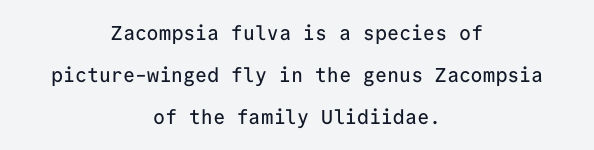
Q: Is the text italic (slanted)? A: No, it is upright.
Q: Is the text underlined? A: No.
Q: How is the paragraph aligned? A: Centered.
Q: Is the spacing between letters normal or unusually wide? A: Normal.
Q: Is the spacing between lines tight, normal or loose? A: Loose.
